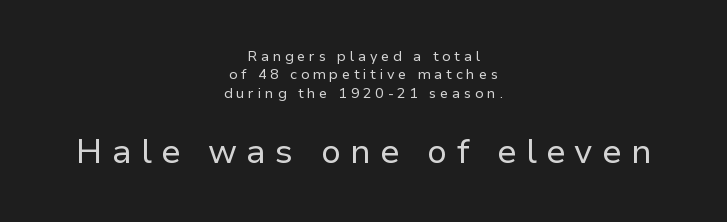
{"serif": "no", "italic": "no", "bold": "no", "weight": "regular", "width": "normal", "stroke_contrast": "low", "x_height": "medium", "monospaced": "no", "underline": "no", "align": "center", "line_spacing": "normal", "line_spacing_ratio": 1.31, "letter_spacing": "wide", "letter_spacing_em": 0.27, "larger_block": "second", "size_ratio": 2.43, "glyph_px": 34}
